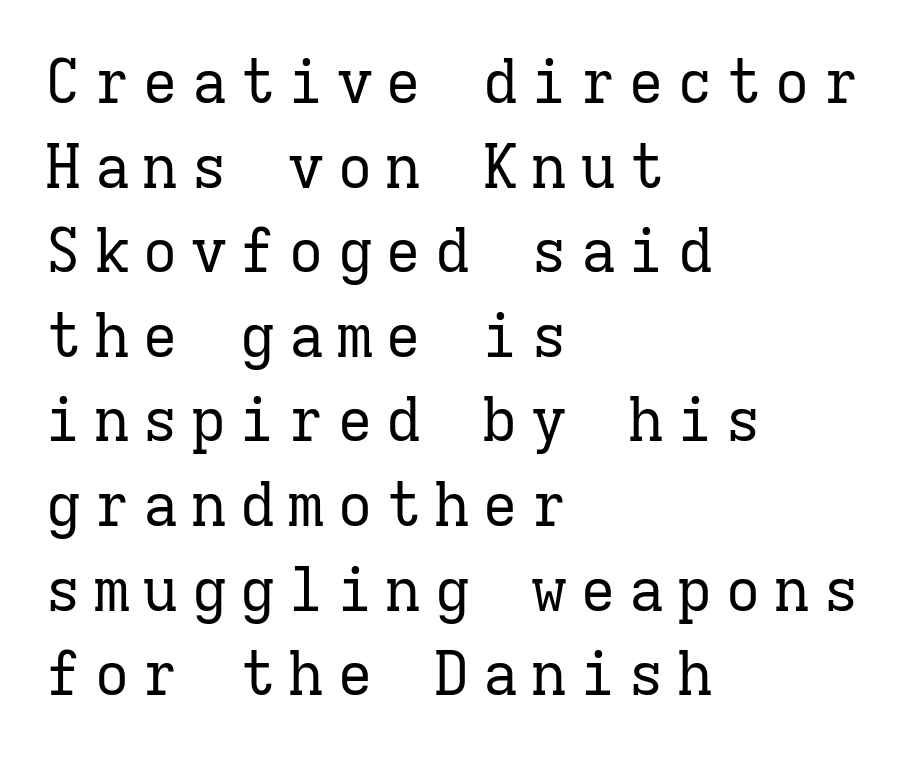
{"serif": "yes", "italic": "no", "bold": "no", "weight": "regular", "width": "normal", "stroke_contrast": "low", "x_height": "medium", "monospaced": "yes", "underline": "no", "align": "left", "line_spacing": "normal", "line_spacing_ratio": 1.41, "letter_spacing": "wide", "letter_spacing_em": 0.21, "glyph_px": 60}
